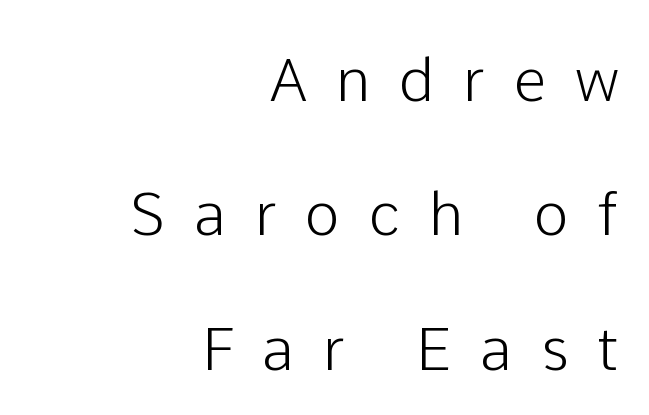
Characters follow at a spacing far wider than the type designer built in. Leading: increased. The zone under the glyphs is completely vacant. Each letter's strokes conclude bluntly, with no projecting serifs.
